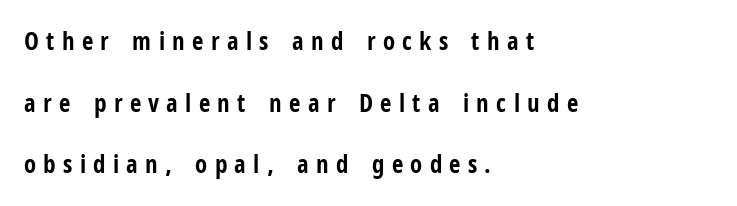
The image shows 25 px bold type, upright; set left-aligned, loose line spacing (2.47x), unusually wide letter spacing (+0.29 em), not underlined.
